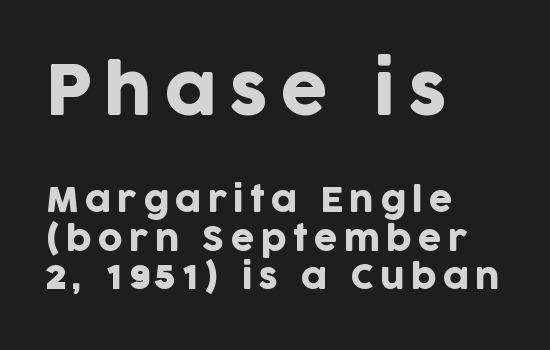
Think of a printed novel: that variable character pitch is what you see here. Size contrast runs from large at the top to small at the bottom. The letters stand upright; this is a roman face. A clean baseline with only descenders dipping below it.
